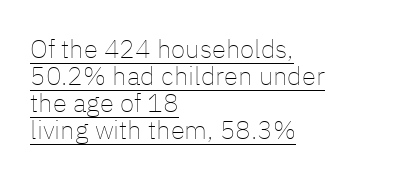
{"italic": "no", "bold": "no", "underline": "yes", "align": "left", "line_spacing": "tight", "line_spacing_ratio": 1.04, "letter_spacing": "normal", "letter_spacing_em": 0.0, "glyph_px": 26}
